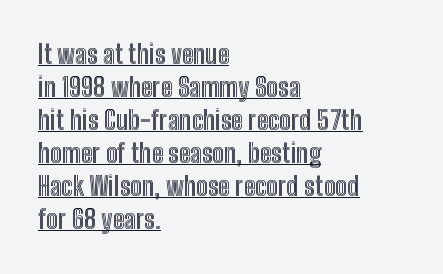
Q: Is the text italic (slanted)? A: No, it is upright.
Q: Is the text underlined? A: Yes.
Q: How is the paragraph aligned? A: Left-aligned.
Q: Is the spacing between letters normal or unusually wide? A: Normal.
Q: Is the spacing between lines tight, normal or loose? A: Normal.
